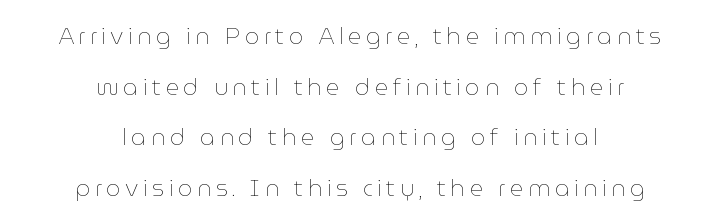
The block of text is sparse from top to bottom, with ample space between rows. These lines are centered, leaving both edges ragged. Vertical stems look standard width or narrower in stroke. Italic? Not at all — the glyphs are vertical. You could only call the tracking loose — the letters float apart. Lines of text with bare space underneath.
